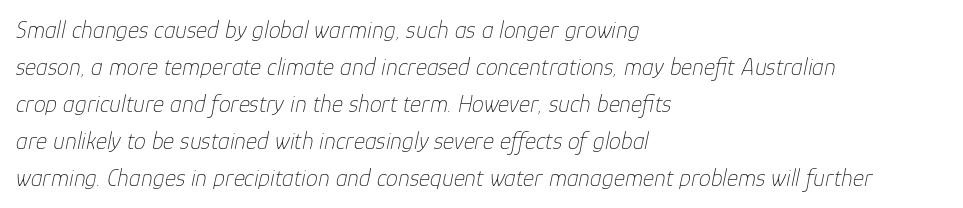
{"italic": "yes", "lean": "right", "slant_degrees": 12, "bold": "no", "underline": "no", "align": "left", "line_spacing": "normal", "line_spacing_ratio": 1.54, "letter_spacing": "normal", "letter_spacing_em": 0.0, "glyph_px": 24}
